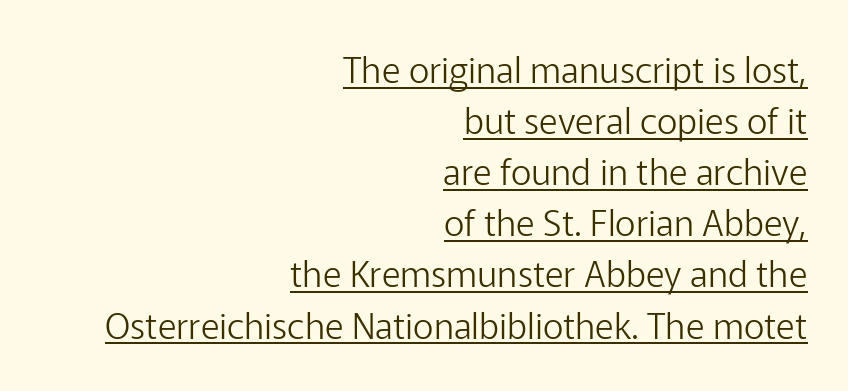
Q: Is the text bold? A: No.
Q: Is the text italic (slanted)? A: No, it is upright.
Q: Is the typeface a serif or a sans-serif typeface? A: Sans-serif.
Q: Is the text underlined? A: Yes.
Q: How is the paragraph aligned? A: Right-aligned.
Q: Is the spacing between letters normal or unusually wide? A: Normal.
Q: Is the spacing between lines tight, normal or loose? A: Normal.
Q: Width (condensed, normal, or wide)? A: Normal.
Q: Stroke contrast? A: Low.
Q: x-height? A: Medium.
Q: Monospaced? A: No.
